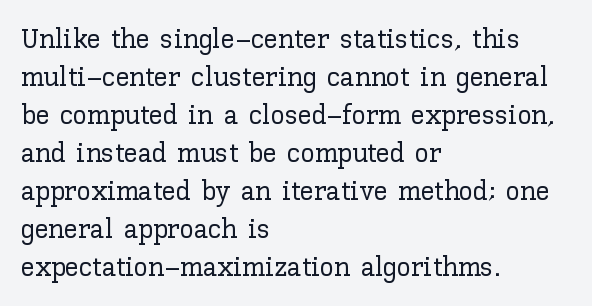
Q: Is the text italic (slanted)? A: No, it is upright.
Q: Is the text underlined? A: No.
Q: How is the paragraph aligned? A: Left-aligned.
Q: Is the spacing between letters normal or unusually wide? A: Normal.
Q: Is the spacing between lines tight, normal or loose? A: Normal.
Q: Width (condensed, normal, or wide)? A: Normal.
Q: Stroke contrast? A: Low.
Q: x-height? A: Medium.
Q: Monospaced? A: No.
